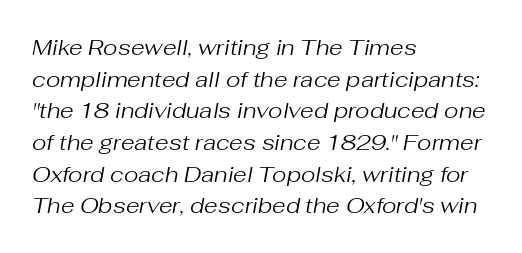
Q: Is the text bold? A: No.
Q: Is the text italic (slanted)? A: Yes, it leans right by about 10 degrees.
Q: Is the text underlined? A: No.
Q: How is the paragraph aligned? A: Left-aligned.
Q: Is the spacing between letters normal or unusually wide? A: Normal.
Q: Is the spacing between lines tight, normal or loose? A: Normal.
